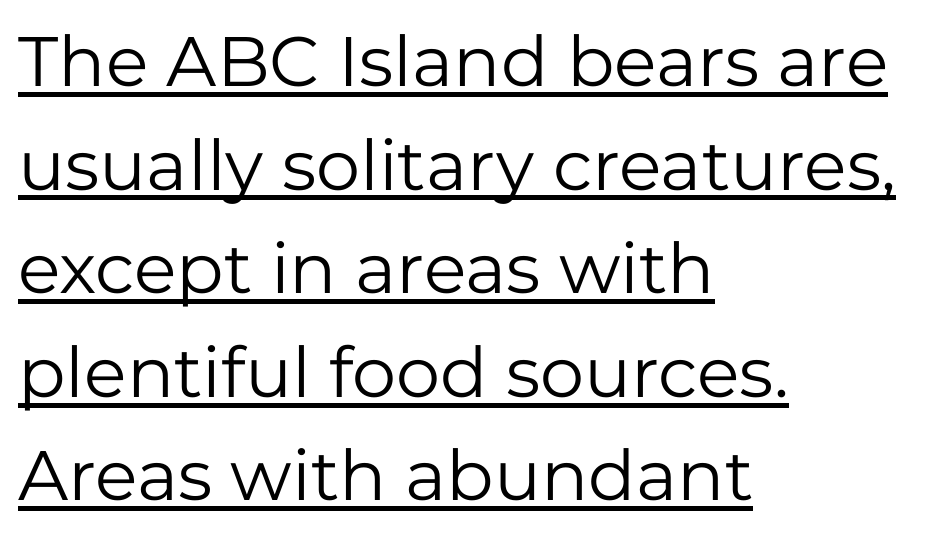
The image shows 70 px regular-weight sans-serif type, upright; set left-aligned, normal line spacing (1.48x), normal letter spacing, underlined; low stroke contrast and a medium x-height.
